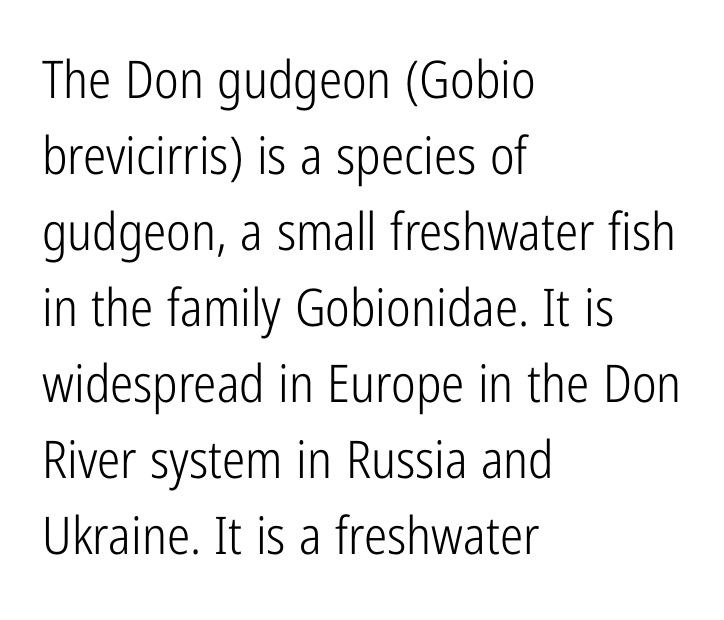
The paragraph has a hard left edge and a soft right edge. The vertical gap from one line to the next is medium. The typeface chosen for these lines omits serifs. This is not heavy type; no bold has been used.
